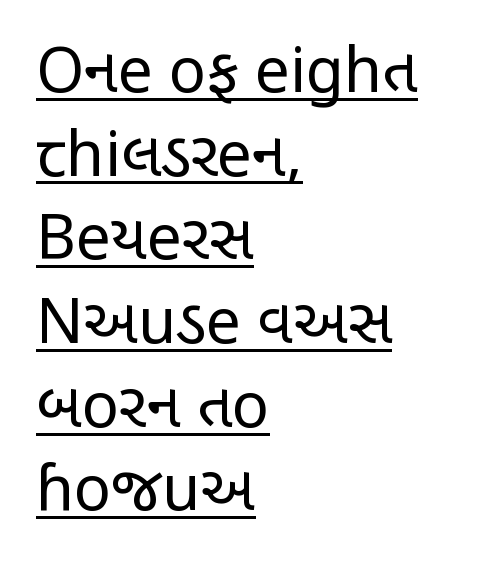
Does the copy run flush right? No — it runs flush left. Characters follow at the spacing the type designer built in. Honestly, the underline is the first thing you notice here. Is this a fixed-width face? No — the glyphs have proportional, varying widths.
